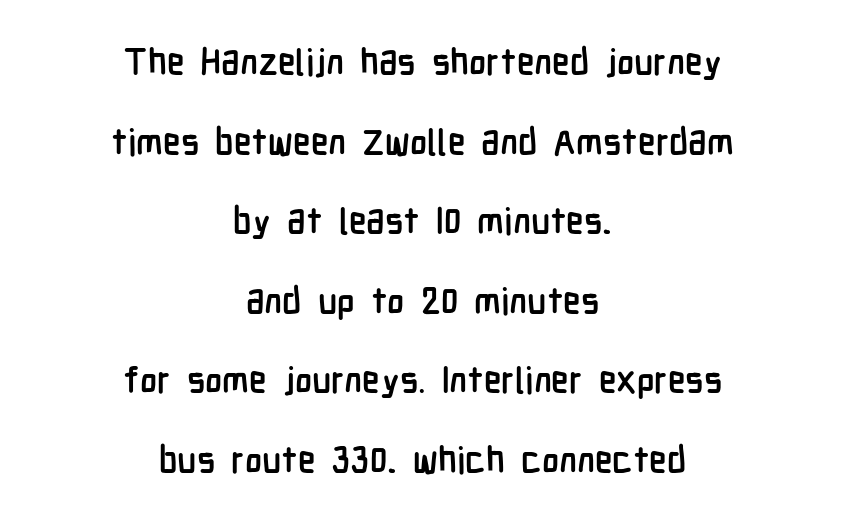
{"serif": "no", "italic": "no", "bold": "yes", "weight": "semibold", "width": "condensed", "stroke_contrast": "low", "x_height": "medium", "monospaced": "no", "underline": "no", "align": "center", "line_spacing": "loose", "line_spacing_ratio": 2.21, "letter_spacing": "normal", "letter_spacing_em": 0.0, "glyph_px": 36}
